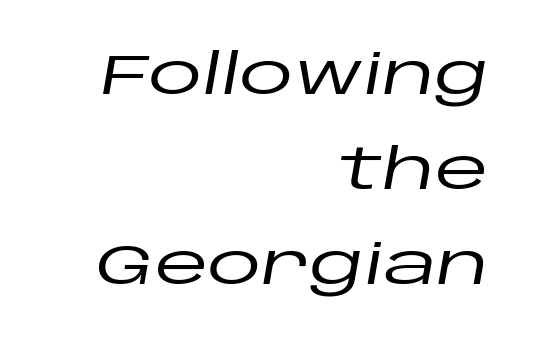
The image shows 55 px wide type, italic (leaning right); set right-aligned, line spacing 1.73x, normal letter spacing, not underlined; low stroke contrast and a large x-height.
